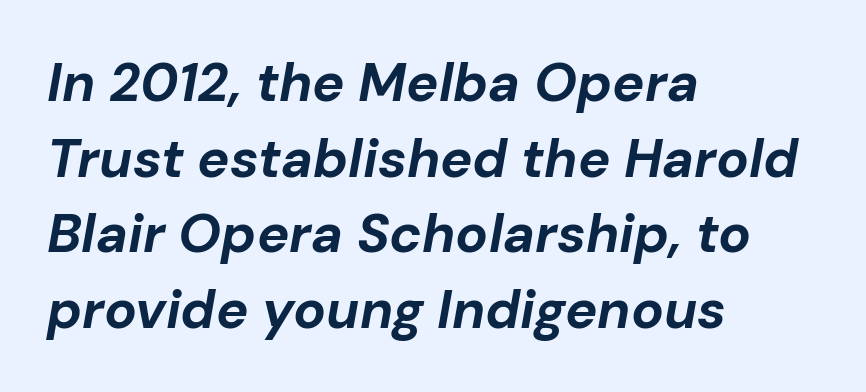
{"italic": "yes", "lean": "right", "slant_degrees": 10, "bold": "yes", "weight": "bold", "width": "normal", "stroke_contrast": "low", "x_height": "medium", "monospaced": "no", "underline": "no", "align": "left", "line_spacing": "normal", "line_spacing_ratio": 1.4, "letter_spacing": "normal", "letter_spacing_em": 0.0, "glyph_px": 54}
